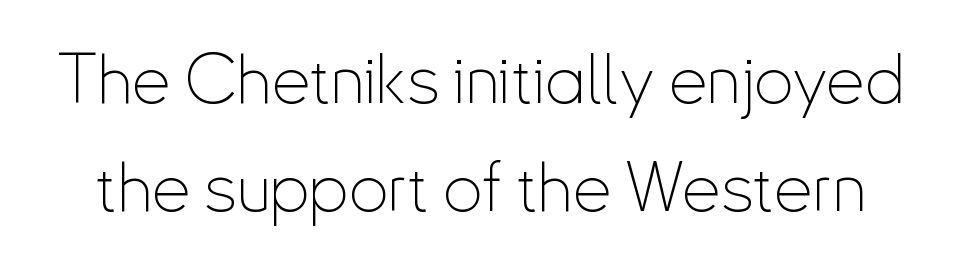
Here the glyphs are tracked normally, forming tight word shapes. Proportional: the letters do not fall into vertical columns. What kind of face is this? One without serifs — a sans. If you drew a line through each stem, it would be perfectly vertical.
